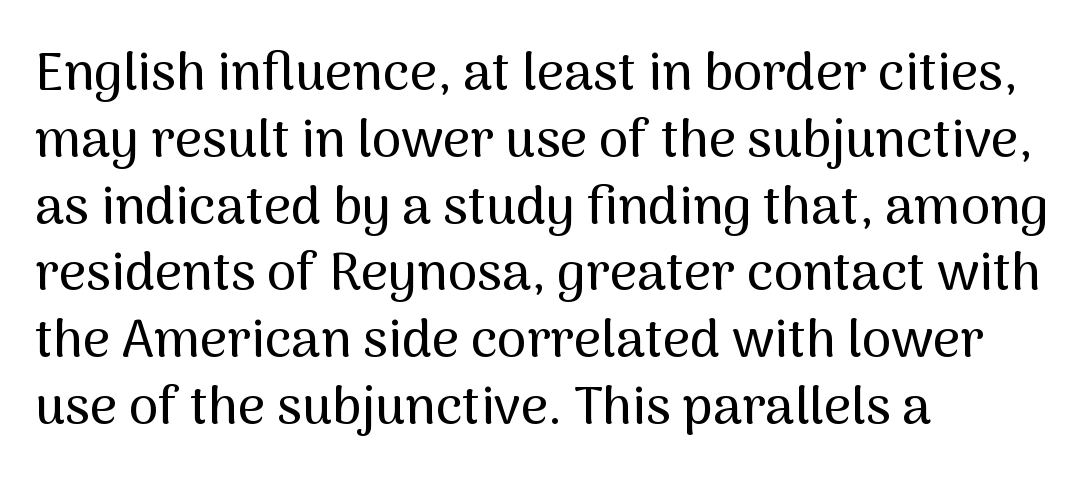
{"serif": "no", "italic": "no", "width": "normal", "stroke_contrast": "medium", "x_height": "medium", "monospaced": "no", "underline": "no", "align": "left", "line_spacing": "normal", "line_spacing_ratio": 1.26, "letter_spacing": "normal", "letter_spacing_em": 0.0, "glyph_px": 53}
